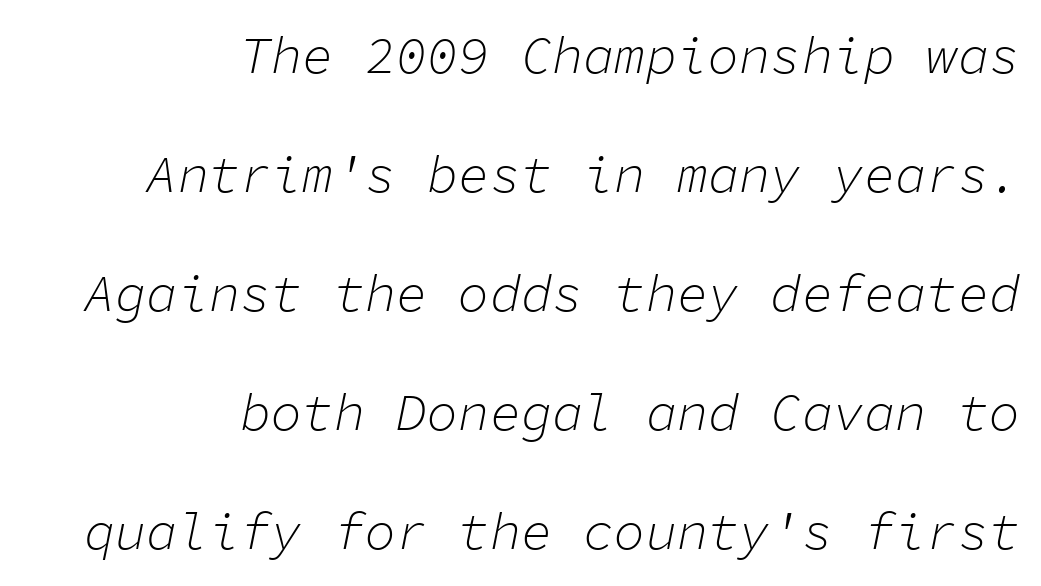
The image shows 52 px light type, italic (leaning right), monospaced; set right-aligned, loose line spacing (2.29x), normal letter spacing, not underlined; low stroke contrast and a medium x-height.
